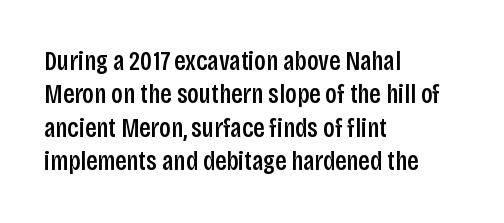
Q: Is the text bold? A: Semi-bold.
Q: Is the text italic (slanted)? A: No, it is upright.
Q: Is the text underlined? A: No.
Q: How is the paragraph aligned? A: Left-aligned.
Q: Is the spacing between letters normal or unusually wide? A: Normal.
